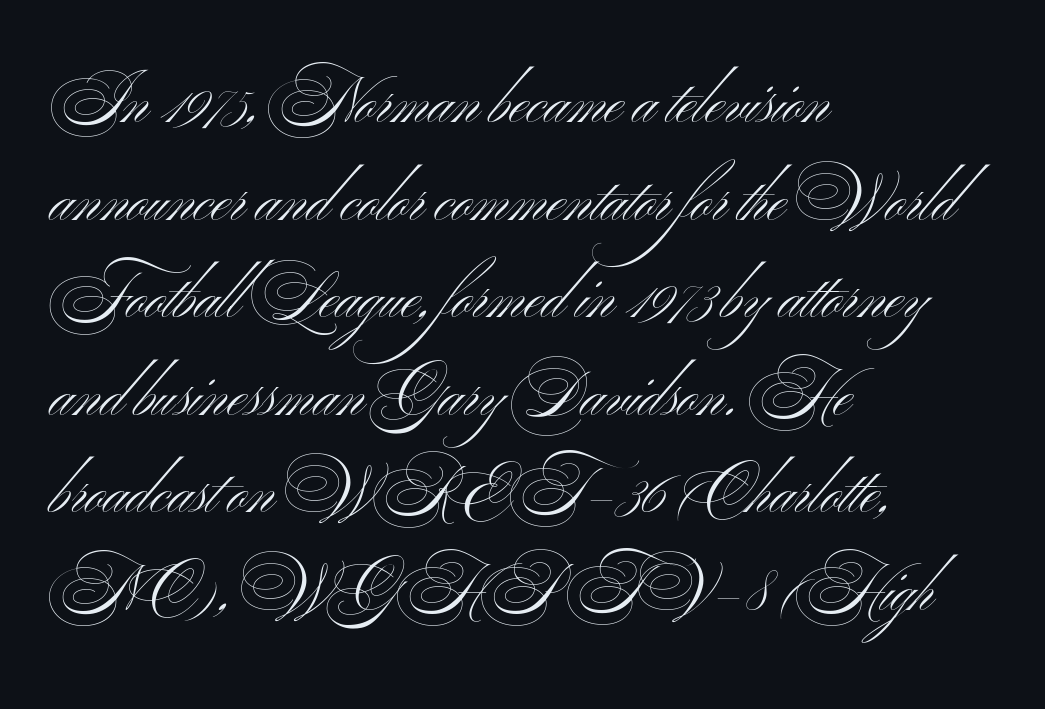
Q: Is the text bold? A: No.
Q: Is the text italic (slanted)? A: Yes.
Q: Is the typeface a serif or a sans-serif typeface? A: Sans-serif.
Q: Is the text underlined? A: No.
Q: How is the paragraph aligned? A: Left-aligned.
Q: Is the spacing between letters normal or unusually wide? A: Normal.
Q: Is the spacing between lines tight, normal or loose? A: Normal.
Q: Width (condensed, normal, or wide)? A: Wide.
Q: Stroke contrast? A: Medium.
Q: x-height? A: Small.
Q: Monospaced? A: No.
